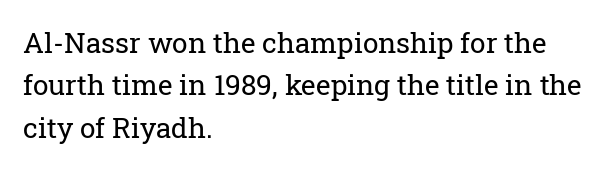
Regular leading. The ragged edge is on the right, which tells us the setting is flush left. Ink coverage per letter is moderate at most. This sample uses an upright cut, with every glyph sitting square on the baseline. The baseline area is clear. Is this a fixed-width face? No — the glyphs have proportional, varying widths.
